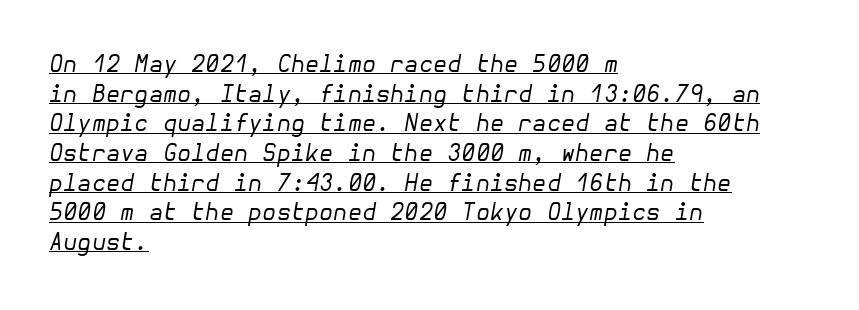
{"italic": "yes", "lean": "right", "slant_degrees": 10, "bold": "no", "underline": "yes", "align": "left", "line_spacing": "normal", "line_spacing_ratio": 1.29, "letter_spacing": "normal", "letter_spacing_em": 0.0, "glyph_px": 23}
